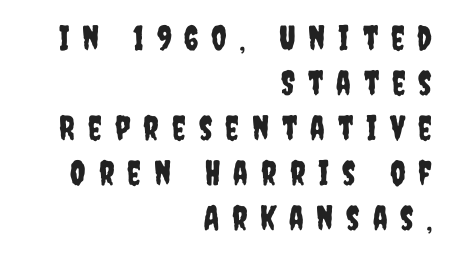
Each word looks stretched out because of the extra space between its letters. Compared with a flush-left layout, this one pins lines to the opposite, right side. Is this a fixed-width face? No — the glyphs have proportional, varying widths. What kind of face is this? One without serifs — a sans. These lines sit exactly where default settings would place them.
